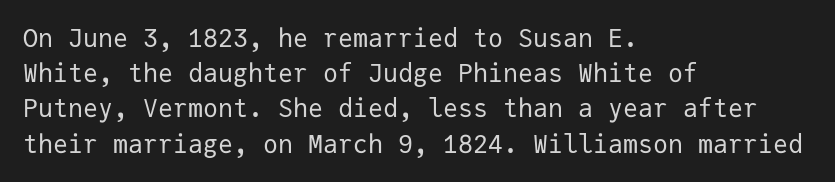
{"italic": "no", "bold": "no", "underline": "no", "align": "left", "line_spacing": "normal", "line_spacing_ratio": 1.41, "letter_spacing": "normal", "letter_spacing_em": 0.0, "glyph_px": 25}
